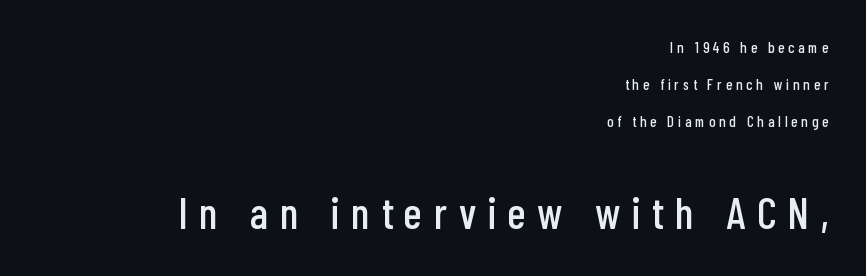
Q: Is the text italic (slanted)? A: No, it is upright.
Q: Is the typeface a serif or a sans-serif typeface? A: Sans-serif.
Q: Is the text underlined? A: No.
Q: How is the paragraph aligned? A: Right-aligned.
Q: Is the spacing between letters normal or unusually wide? A: Unusually wide.
Q: Is the spacing between lines tight, normal or loose? A: Loose.
Q: Which block of text is set in a larger size, the first (top) or the second (bottom)? A: The second (bottom) one.
Q: Width (condensed, normal, or wide)? A: Condensed.
Q: Stroke contrast? A: Low.
Q: x-height? A: Medium.
Q: Monospaced? A: No.
